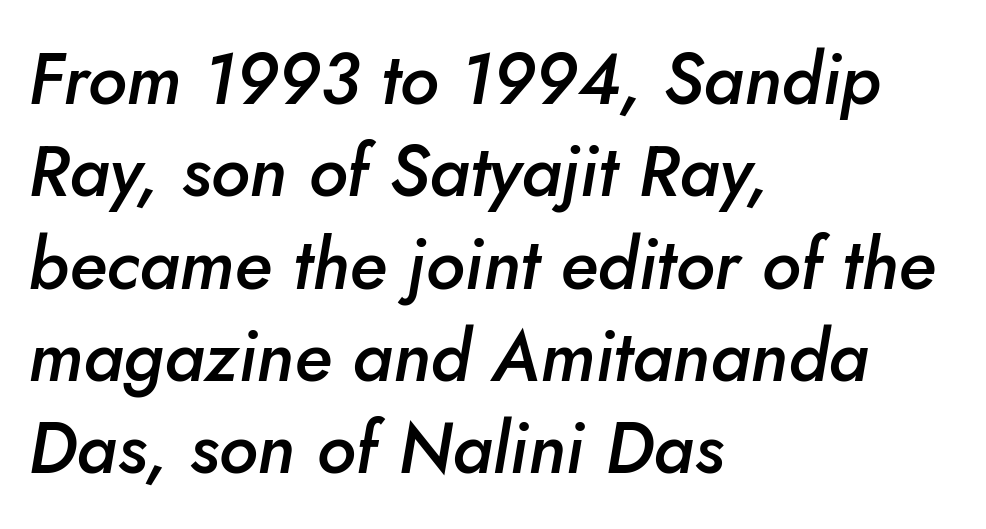
{"italic": "yes", "lean": "right", "slant_degrees": 5, "bold": "semi", "weight": "semibold", "width": "normal", "stroke_contrast": "low", "x_height": "small", "monospaced": "no", "underline": "no", "align": "left", "line_spacing": "normal", "line_spacing_ratio": 1.3, "letter_spacing": "normal", "letter_spacing_em": 0.0, "glyph_px": 71}
